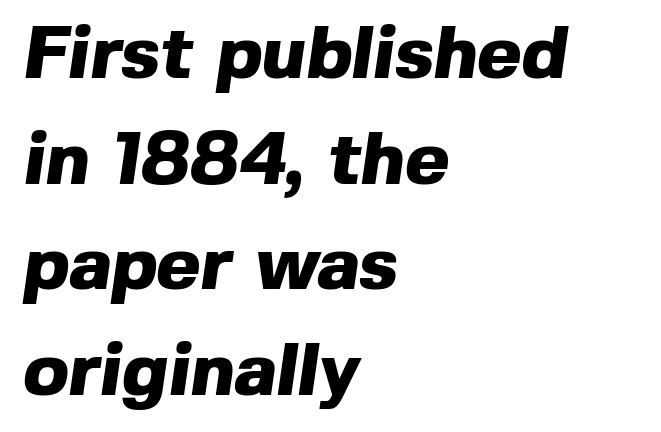
Q: Is the text bold? A: Yes.
Q: Is the typeface a serif or a sans-serif typeface? A: Sans-serif.
Q: Is the text underlined? A: No.
Q: How is the paragraph aligned? A: Left-aligned.
Q: Is the spacing between letters normal or unusually wide? A: Normal.
Q: Is the spacing between lines tight, normal or loose? A: Normal.
Q: Width (condensed, normal, or wide)? A: Normal.
Q: x-height? A: Medium.
Q: Monospaced? A: No.
